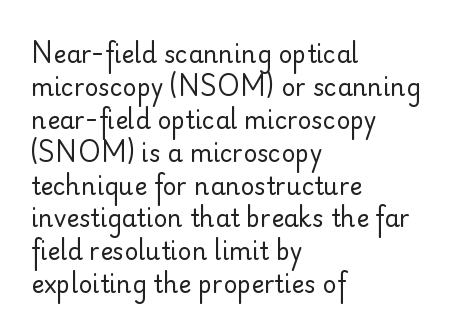
Q: Is the text bold? A: No.
Q: Is the text italic (slanted)? A: No, it is upright.
Q: Is the text underlined? A: No.
Q: How is the paragraph aligned? A: Left-aligned.
Q: Is the spacing between letters normal or unusually wide? A: Normal.
Q: Is the spacing between lines tight, normal or loose? A: Normal.
